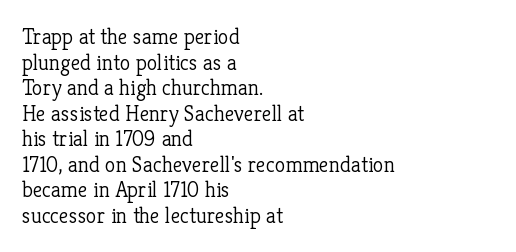
{"italic": "no", "bold": "no", "underline": "no", "align": "left", "line_spacing_ratio": 1.16, "letter_spacing": "normal", "letter_spacing_em": 0.0, "glyph_px": 22}
